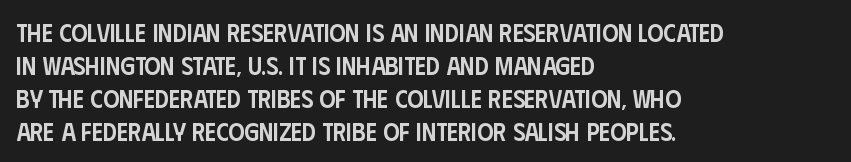
Q: Is the text bold? A: Semi-bold.
Q: Is the text italic (slanted)? A: No, it is upright.
Q: Is the text underlined? A: No.
Q: How is the paragraph aligned? A: Left-aligned.
Q: Is the spacing between letters normal or unusually wide? A: Normal.
Q: Is the spacing between lines tight, normal or loose? A: Normal.
